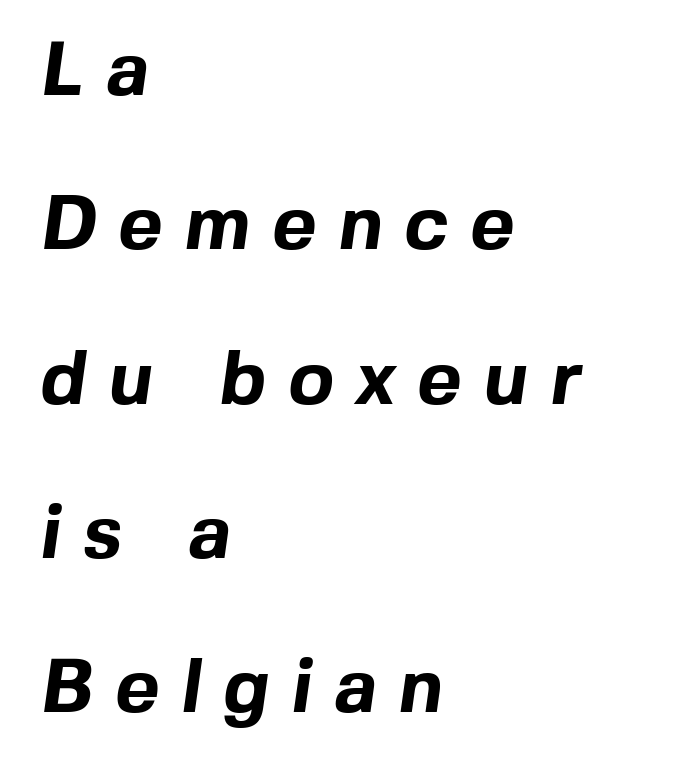
The image shows 76 px bold sans-serif type; set left-aligned, loose line spacing (2.03x), unusually wide letter spacing (+0.29 em), not underlined; a medium x-height.
